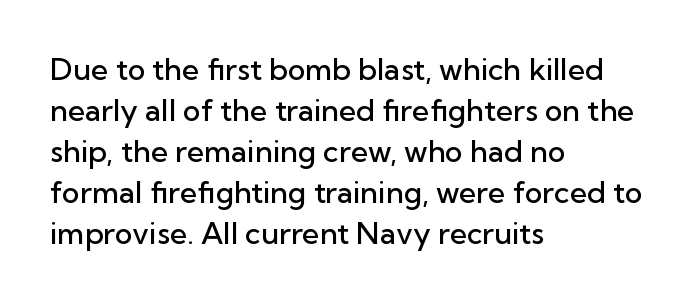
Q: Is the text bold? A: Semi-bold.
Q: Is the text italic (slanted)? A: No, it is upright.
Q: Is the typeface a serif or a sans-serif typeface? A: Sans-serif.
Q: Is the text underlined? A: No.
Q: How is the paragraph aligned? A: Left-aligned.
Q: Is the spacing between letters normal or unusually wide? A: Normal.
Q: Is the spacing between lines tight, normal or loose? A: Normal.
Q: Width (condensed, normal, or wide)? A: Normal.
Q: Stroke contrast? A: Low.
Q: x-height? A: Medium.
Q: Monospaced? A: No.
